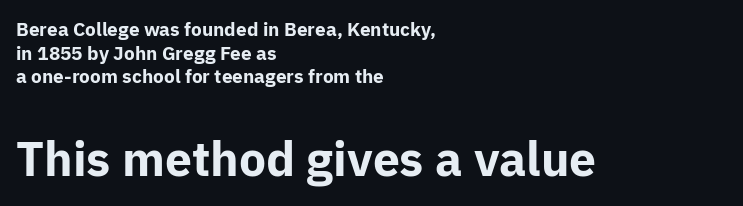
Q: Is the text bold? A: Yes.
Q: Is the text italic (slanted)? A: No, it is upright.
Q: Is the typeface a serif or a sans-serif typeface? A: Sans-serif.
Q: Is the text underlined? A: No.
Q: How is the paragraph aligned? A: Left-aligned.
Q: Is the spacing between letters normal or unusually wide? A: Normal.
Q: Is the spacing between lines tight, normal or loose? A: Normal.
Q: Which block of text is set in a larger size, the first (top) or the second (bottom)? A: The second (bottom) one.
Q: Width (condensed, normal, or wide)? A: Normal.
Q: Stroke contrast? A: Low.
Q: x-height? A: Medium.
Q: Monospaced? A: No.
